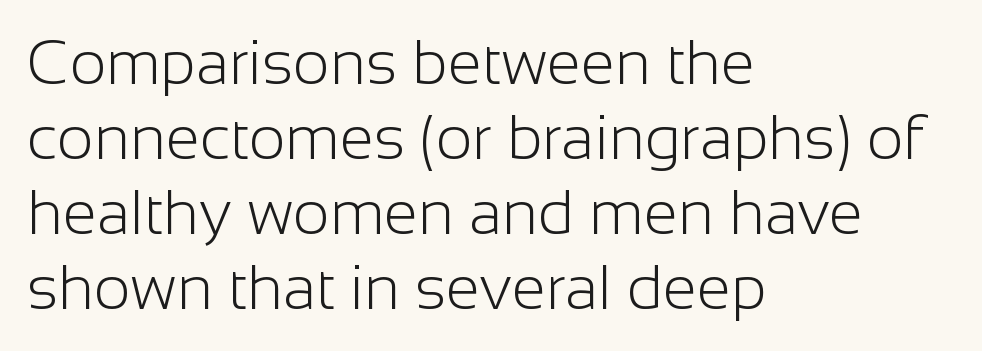
The image shows 62 px light sans-serif type, upright; set left-aligned, line spacing 1.21x, normal letter spacing, not underlined; low stroke contrast and a medium x-height.
